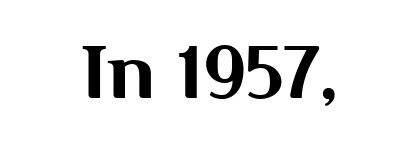
{"serif": "no", "italic": "no", "width": "normal", "stroke_contrast": "medium", "x_height": "medium", "monospaced": "no", "underline": "no", "align": "center", "letter_spacing": "normal", "letter_spacing_em": 0.0, "glyph_px": 74}
